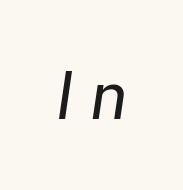
Q: Is the text bold? A: No.
Q: Is the text italic (slanted)? A: Yes, it leans right by about 8 degrees.
Q: Is the text underlined? A: No.
Q: Is the spacing between letters normal or unusually wide? A: Unusually wide.
Q: Width (condensed, normal, or wide)? A: Normal.
Q: Stroke contrast? A: Low.
Q: x-height? A: Medium.
Q: Monospaced? A: No.
